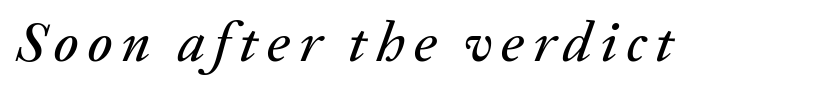
Think of a printed novel: that variable character pitch is what you see here. Descenders are the only things crossing below the line. Notice how the stems are inclined rather than vertical — that's the hallmark of italics.
